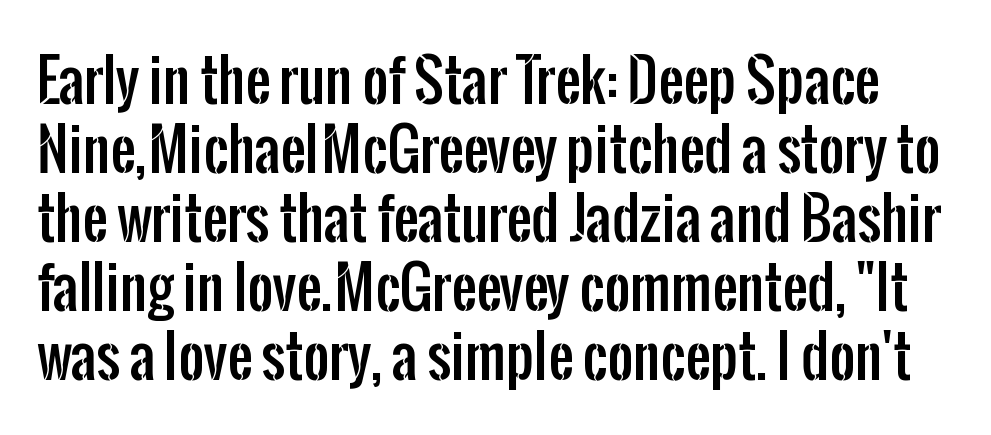
Letters rest on an invisible, unmarked baseline. Here the designer chose a conventional face with non-uniform glyph widths. If you drew a line through each stem, it would be perfectly vertical. The gaps between neighbouring characters are ordinary and unremarkable. To sum up the face: it is a sans, with no serifs.
